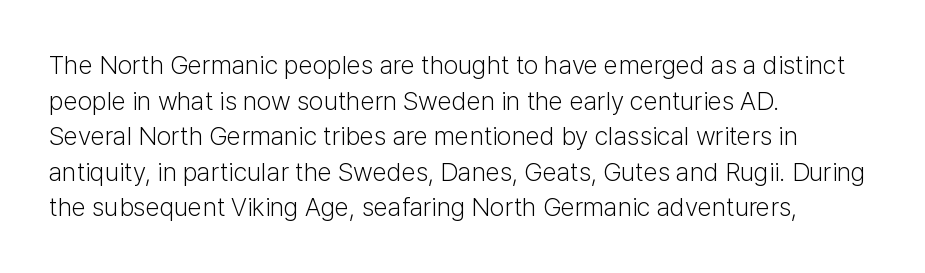
{"italic": "no", "bold": "no", "underline": "no", "align": "left", "line_spacing": "normal", "line_spacing_ratio": 1.37, "letter_spacing": "normal", "letter_spacing_em": 0.0, "glyph_px": 26}
